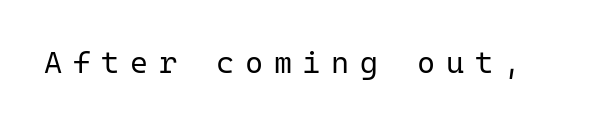
The image shows 31 px regular-weight sans-serif type, upright, monospaced; set unusually wide letter spacing (+0.34 em), not underlined; low stroke contrast and a medium x-height.
